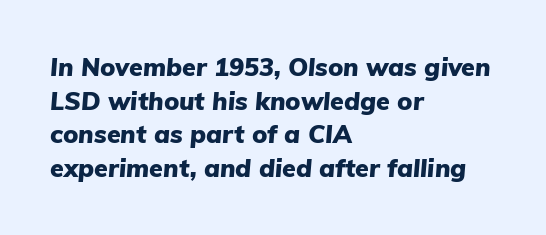
{"italic": "yes", "lean": "right", "slant_degrees": 5, "bold": "yes", "underline": "no", "align": "left", "line_spacing": "normal", "line_spacing_ratio": 1.35, "letter_spacing": "normal", "letter_spacing_em": 0.0, "glyph_px": 25}
